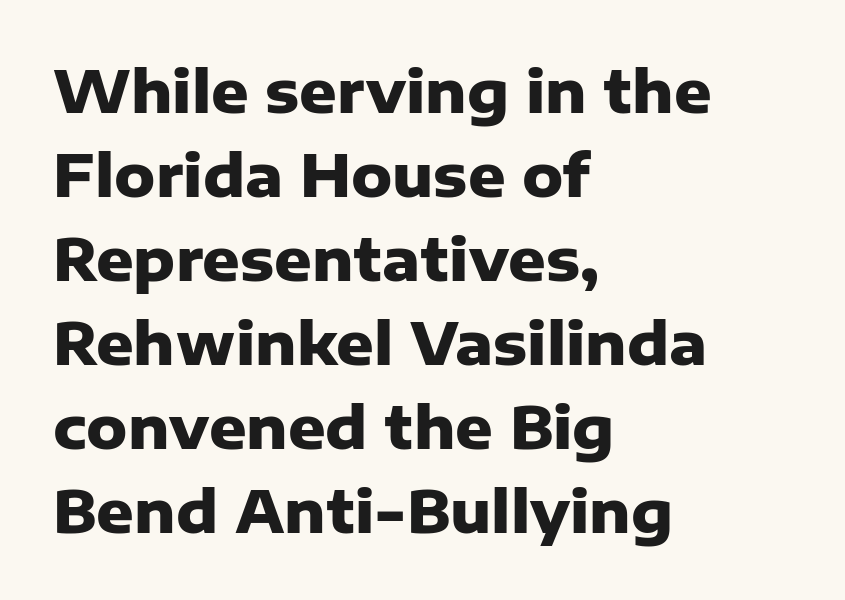
The image shows 58 px heavy sans-serif type, upright; set left-aligned, normal line spacing (1.45x), normal letter spacing, not underlined; low stroke contrast and a medium x-height.
